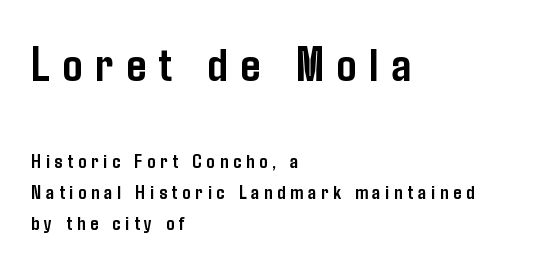
The foot of each line stays bare and open. These lines are rendered in a variable-pitch font. I'd call this a sans setting — the letters go barefoot. The gaps between neighbouring characters are conspicuously large.
